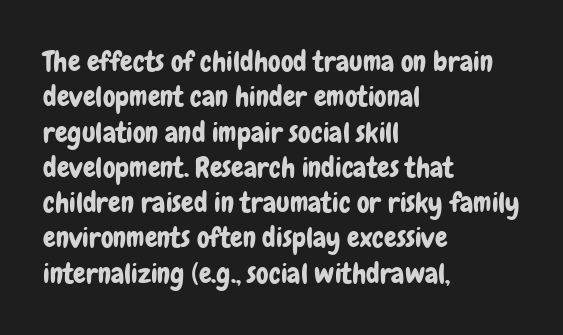
{"serif": "no", "italic": "no", "width": "condensed", "stroke_contrast": "low", "x_height": "medium", "monospaced": "no", "underline": "no", "align": "left", "line_spacing": "normal", "line_spacing_ratio": 1.26, "letter_spacing": "normal", "letter_spacing_em": 0.0, "glyph_px": 28}
